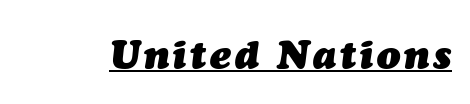
The image shows 39 px heavy type, italic (leaning right); set underlined; medium stroke contrast and a medium x-height.
